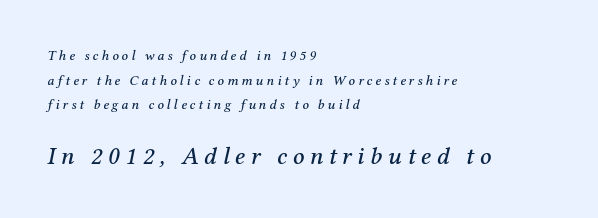
Q: Is the text italic (slanted)? A: Yes, it leans right by about 12 degrees.
Q: Is the text underlined? A: No.
Q: How is the paragraph aligned? A: Left-aligned.
Q: Is the spacing between letters normal or unusually wide? A: Unusually wide.
Q: Which block of text is set in a larger size, the first (top) or the second (bottom)? A: The second (bottom) one.
